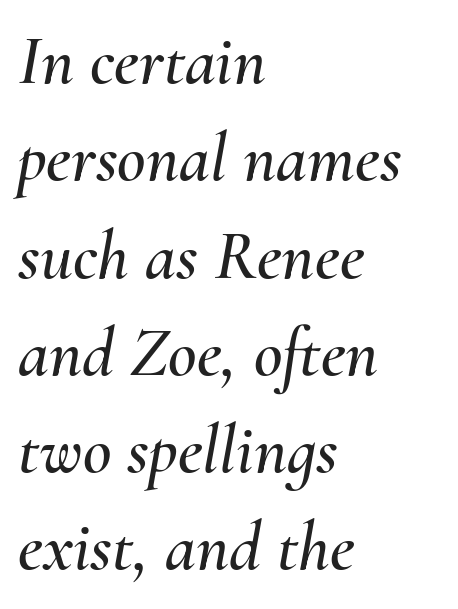
The image shows 70 px text type, italic (leaning right); set left-aligned, normal line spacing (1.39x), normal letter spacing, not underlined; medium stroke contrast and a small x-height.
